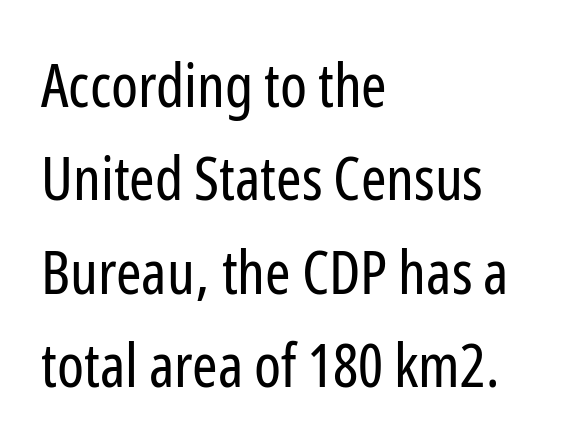
{"serif": "no", "italic": "no", "bold": "no", "weight": "regular", "width": "condensed", "stroke_contrast": "low", "x_height": "medium", "monospaced": "no", "underline": "no", "align": "left", "line_spacing": "normal", "line_spacing_ratio": 1.53, "letter_spacing": "normal", "letter_spacing_em": 0.0, "glyph_px": 61}
